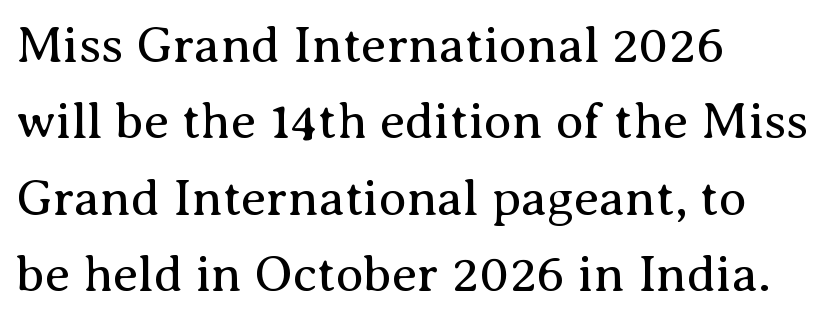
Small tapered or slab feet sit at the stroke ends, so this counts as serif. Compared with typical body copy, the letter spacing here is the same. The cut favours lightness, reaching ordinary text weight at its darkest. Quick note: not italic, upright.
